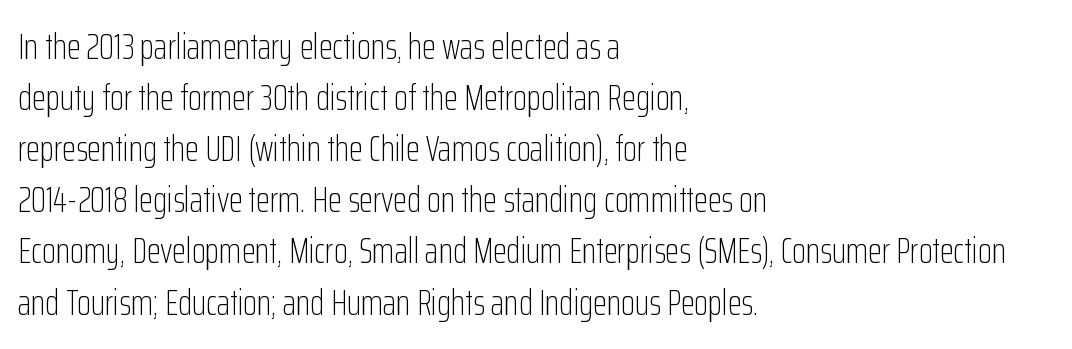
The specimen reads as upright at a glance. Is the stroke heavy? The answer is a plain regular-or-lighter. This block has exactly the height ordinary leading produces. Every row of glyphs begins at an identical x-position on the left. Do the characters align in a grid? No, the font is proportional. You could call the tracking neutral — neither tight nor loose.
